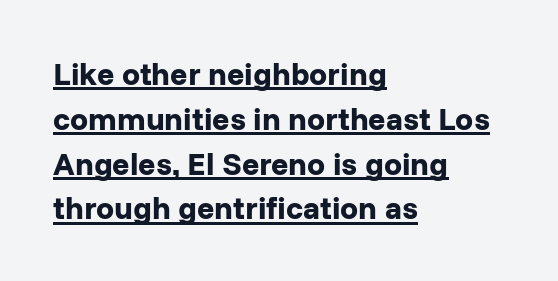
Q: Is the text bold? A: Yes.
Q: Is the text italic (slanted)? A: No, it is upright.
Q: Is the typeface a serif or a sans-serif typeface? A: Sans-serif.
Q: Is the text underlined? A: Yes.
Q: How is the paragraph aligned? A: Left-aligned.
Q: Is the spacing between letters normal or unusually wide? A: Normal.
Q: Is the spacing between lines tight, normal or loose? A: Normal.
Q: Width (condensed, normal, or wide)? A: Normal.
Q: Stroke contrast? A: Low.
Q: x-height? A: Medium.
Q: Monospaced? A: No.
